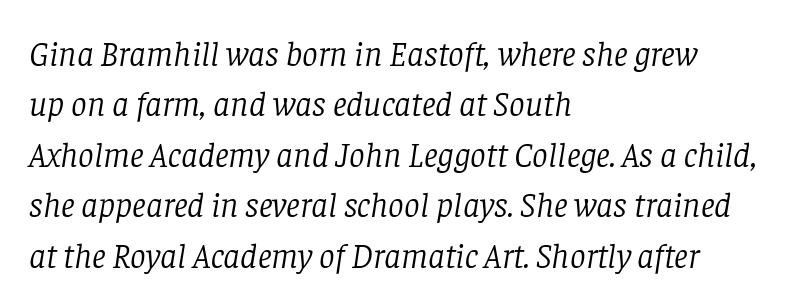
The image shows 35 px light serif type, italic (leaning right); set left-aligned, normal line spacing (1.44x), normal letter spacing, not underlined; low stroke contrast and a large x-height.
